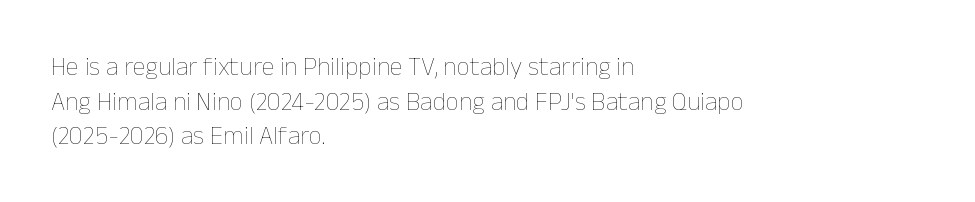
The image shows 26 px text type, upright; set left-aligned, normal line spacing (1.33x), normal letter spacing, not underlined.
